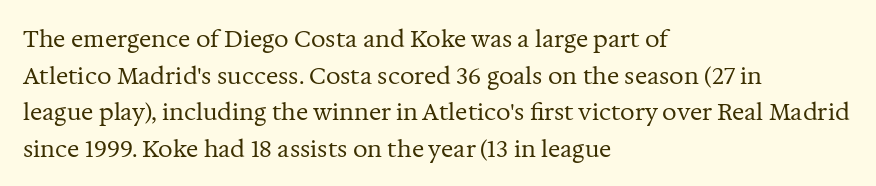
{"italic": "no", "bold": "no", "underline": "no", "align": "left", "line_spacing": "normal", "line_spacing_ratio": 1.59, "letter_spacing": "normal", "letter_spacing_em": 0.0, "glyph_px": 23}
